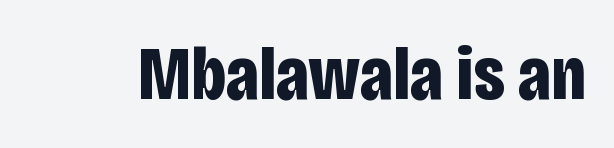
Caption: standard tracking, unaltered. Plenty of ink on the page — the face is bold. When letters stand straight like this, we call the style roman or upright. Font category for this specimen: sans-serif.
